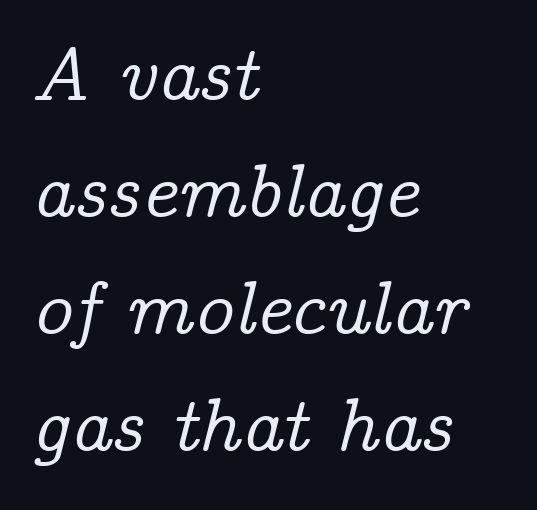
What stands out about the letter spacing? Nothing — it is the standard amount. Every character sits at an angle, as italics do. Are there feet on the stems? There are — it's a serif. Leading matches the norm, producing a regular column. A typesetter would call this proportional, since set widths differ per character. Horizontal alignment here is leftward, the default for most running prose.
